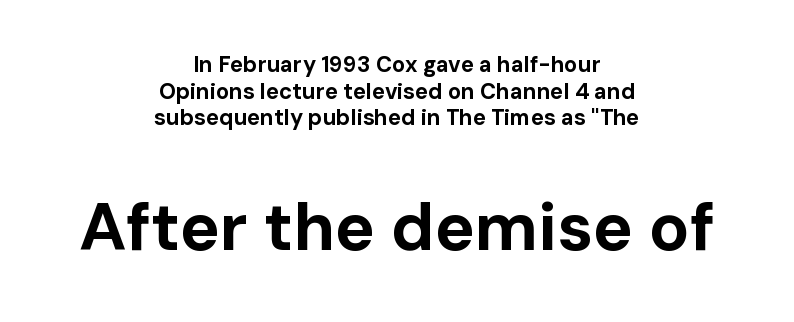
{"serif": "no", "italic": "no", "bold": "yes", "weight": "bold", "width": "normal", "stroke_contrast": "low", "x_height": "medium", "monospaced": "no", "underline": "no", "align": "center", "line_spacing_ratio": 1.21, "letter_spacing": "normal", "letter_spacing_em": 0.0, "larger_block": "second", "size_ratio": 3.05, "glyph_px": 67}
